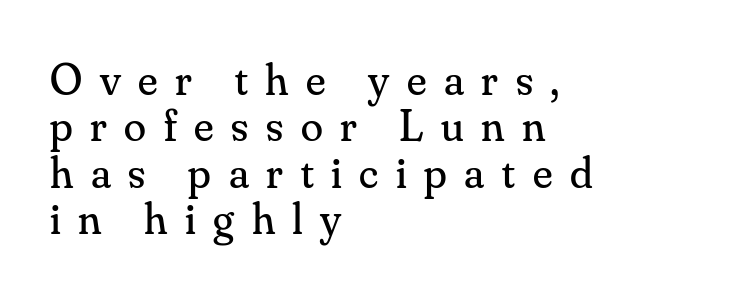
Q: Is the text bold? A: No.
Q: Is the text italic (slanted)? A: No, it is upright.
Q: Is the typeface a serif or a sans-serif typeface? A: Serif.
Q: Is the text underlined? A: No.
Q: How is the paragraph aligned? A: Left-aligned.
Q: Is the spacing between letters normal or unusually wide? A: Unusually wide.
Q: Is the spacing between lines tight, normal or loose? A: Tight.
Q: Width (condensed, normal, or wide)? A: Normal.
Q: Stroke contrast? A: Medium.
Q: x-height? A: Small.
Q: Monospaced? A: No.
